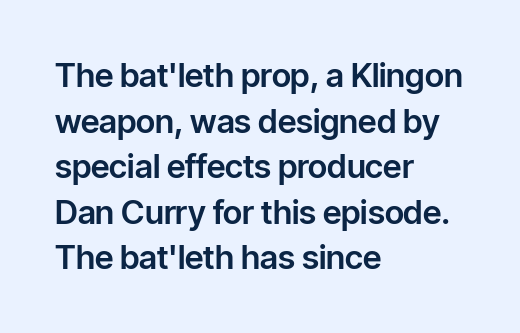
The designer went with a sans here, leaving each stem footless. The setting favours the left margin, as ordinary paragraphs usually do. Regular leading. You could not count columns in this text — the font is proportionally spaced.
